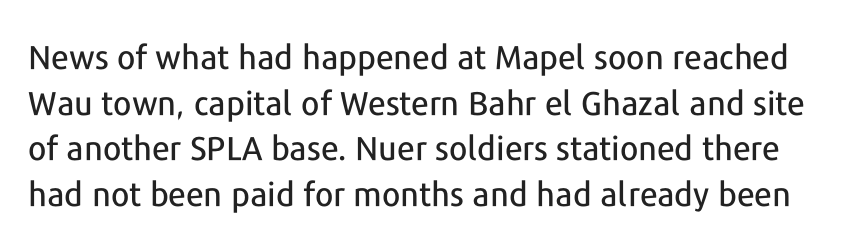
Bare-footed words on every line. How are the letters spaced? Ordinarily, with no added tracking. A typesetter would call this leading conventional body-copy spacing. The type sits square on the baseline with zero lean. The glyphs in this specimen are sans serif.
